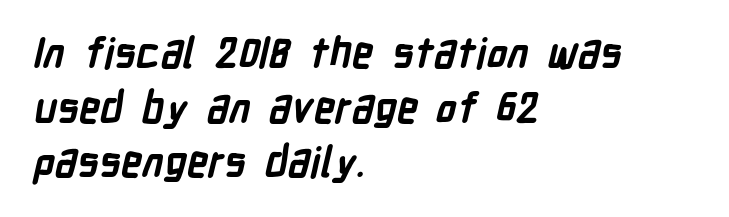
Q: Is the text bold? A: Yes.
Q: Is the typeface a serif or a sans-serif typeface? A: Sans-serif.
Q: Is the text underlined? A: No.
Q: How is the paragraph aligned? A: Left-aligned.
Q: Is the spacing between letters normal or unusually wide? A: Normal.
Q: Is the spacing between lines tight, normal or loose? A: Normal.
Q: Width (condensed, normal, or wide)? A: Condensed.
Q: Stroke contrast? A: Low.
Q: x-height? A: Medium.
Q: Monospaced? A: No.
